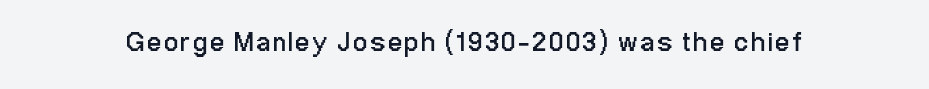
{"italic": "no", "bold": "no", "underline": "no", "glyph_px": 27}
